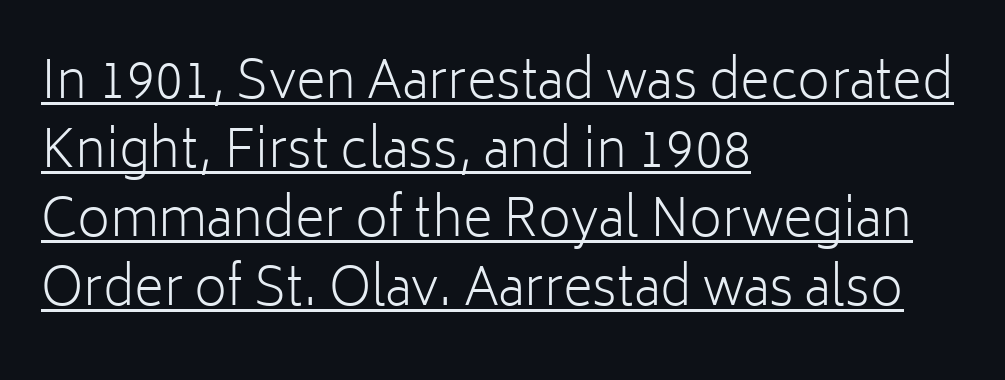
{"serif": "no", "italic": "no", "bold": "no", "weight": "light", "width": "normal", "stroke_contrast": "low", "x_height": "medium", "monospaced": "no", "underline": "yes", "align": "left", "line_spacing": "normal", "line_spacing_ratio": 1.35, "letter_spacing": "normal", "letter_spacing_em": 0.0, "glyph_px": 51}
